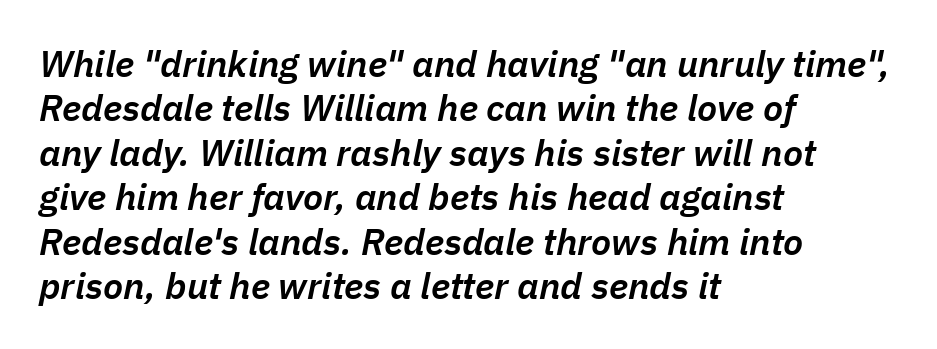
{"italic": "yes", "lean": "right", "slant_degrees": 11, "bold": "semi", "weight": "semibold", "width": "normal", "stroke_contrast": "low", "x_height": "medium", "monospaced": "no", "underline": "no", "align": "left", "line_spacing_ratio": 1.2, "letter_spacing": "normal", "letter_spacing_em": 0.0, "glyph_px": 37}
